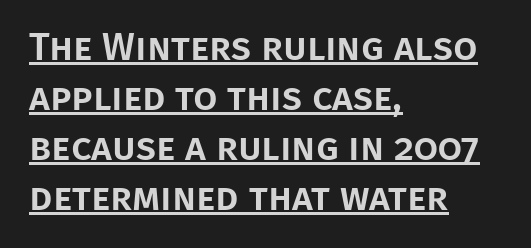
{"serif": "no", "italic": "no", "width": "normal", "stroke_contrast": "low", "x_height": "large", "monospaced": "no", "underline": "yes", "align": "left", "line_spacing": "normal", "line_spacing_ratio": 1.28, "letter_spacing": "normal", "letter_spacing_em": 0.0, "glyph_px": 39}
